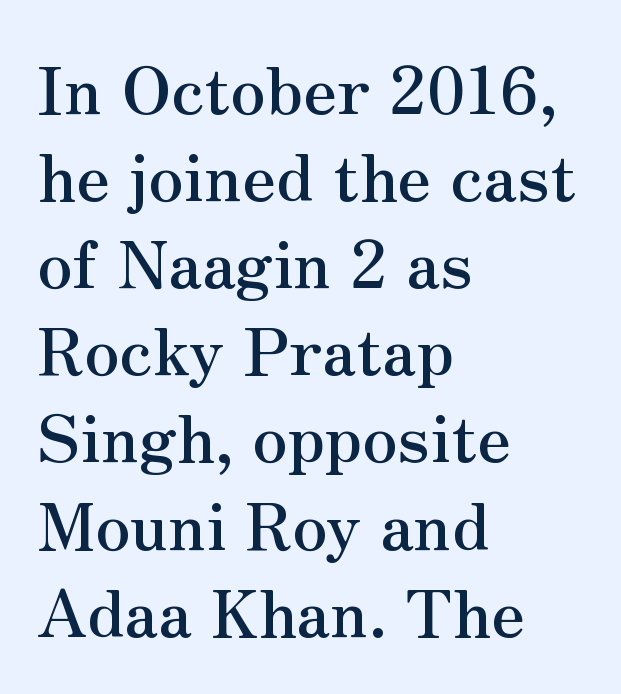
Q: Is the text italic (slanted)? A: No, it is upright.
Q: Is the typeface a serif or a sans-serif typeface? A: Serif.
Q: Is the text underlined? A: No.
Q: How is the paragraph aligned? A: Left-aligned.
Q: Is the spacing between letters normal or unusually wide? A: Normal.
Q: Is the spacing between lines tight, normal or loose? A: Normal.
Q: Width (condensed, normal, or wide)? A: Normal.
Q: Stroke contrast? A: Medium.
Q: x-height? A: Small.
Q: Monospaced? A: No.
